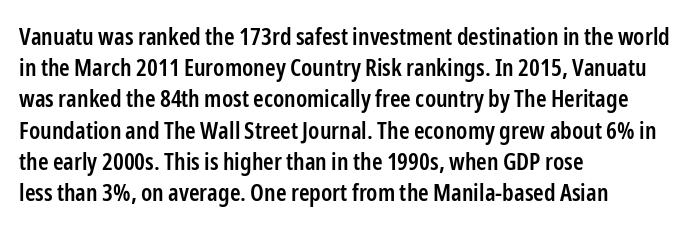
{"italic": "no", "bold": "semi", "underline": "no", "align": "left", "line_spacing": "normal", "line_spacing_ratio": 1.3, "letter_spacing": "normal", "letter_spacing_em": 0.0, "glyph_px": 24}
